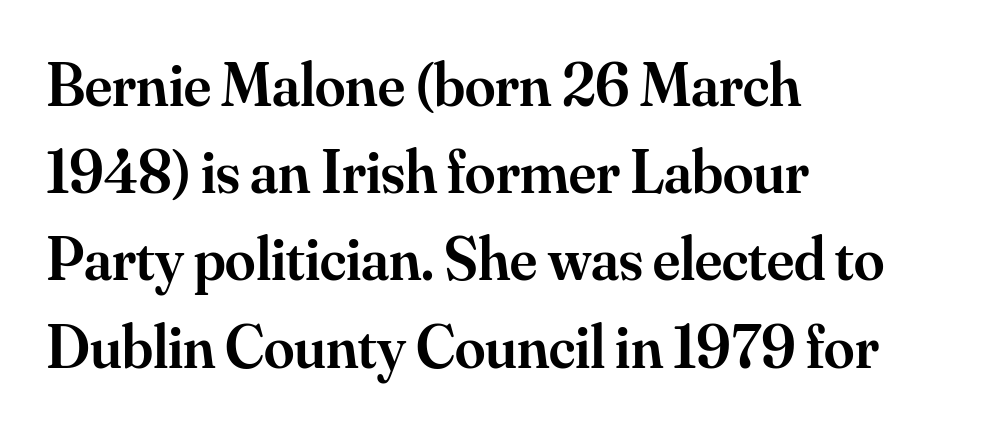
Q: Is the text bold? A: Semi-bold.
Q: Is the text italic (slanted)? A: No, it is upright.
Q: Is the typeface a serif or a sans-serif typeface? A: Serif.
Q: Is the text underlined? A: No.
Q: How is the paragraph aligned? A: Left-aligned.
Q: Is the spacing between letters normal or unusually wide? A: Normal.
Q: Is the spacing between lines tight, normal or loose? A: Normal.
Q: Width (condensed, normal, or wide)? A: Normal.
Q: Stroke contrast? A: Medium.
Q: x-height? A: Small.
Q: Monospaced? A: No.
